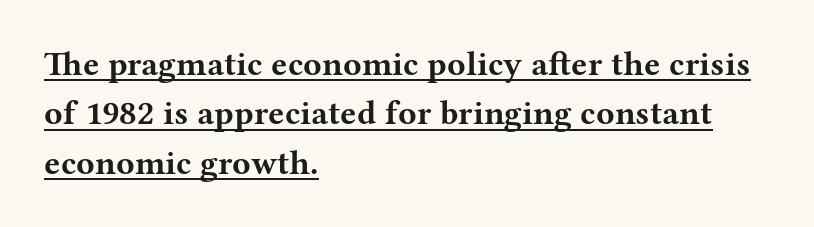
The image shows 34 px bold, wide serif type, upright; set left-aligned, normal line spacing (1.45x), normal letter spacing, underlined; medium stroke contrast and a medium x-height.
